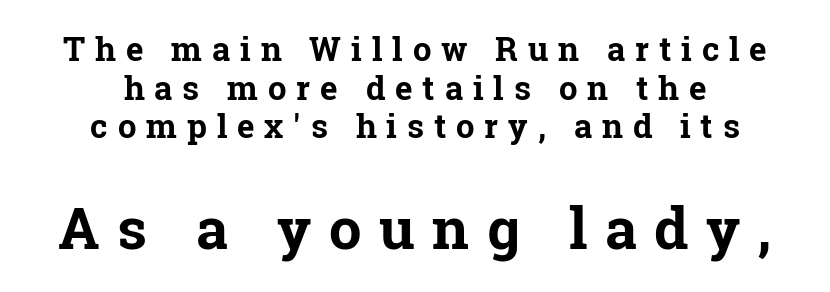
The image shows 58 px bold serif type, upright; set centered, line spacing 1.17x, unusually wide letter spacing (+0.3 em), not underlined; the second (bottom) block is 1.76x larger; low stroke contrast and a medium x-height.
